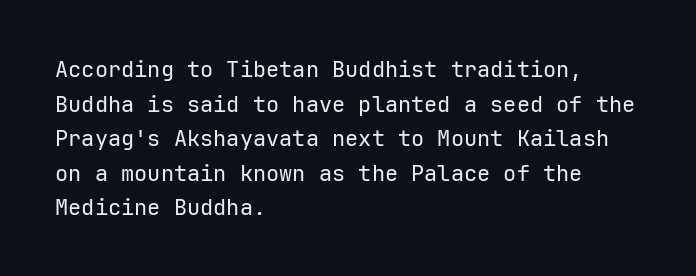
Q: Is the text bold? A: No.
Q: Is the text italic (slanted)? A: No, it is upright.
Q: Is the text underlined? A: No.
Q: How is the paragraph aligned? A: Left-aligned.
Q: Is the spacing between letters normal or unusually wide? A: Normal.
Q: Is the spacing between lines tight, normal or loose? A: Normal.
